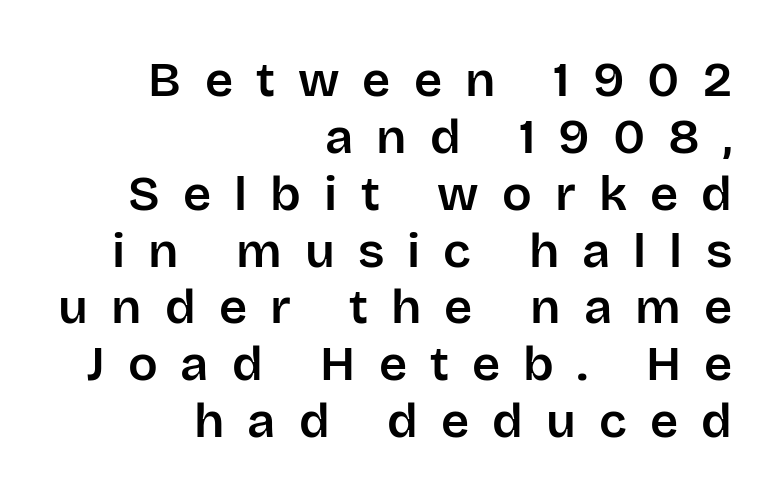
Each line ends at the same right margin while the left side varies. No feet cap the strokes, marking this as sans-serif type. Honestly, there is no underline to notice here at all. Each letter keeps its own natural width here, so spacing adapts to shape. This sample uses expanded letter spacing, leaving extra air between glyphs.
